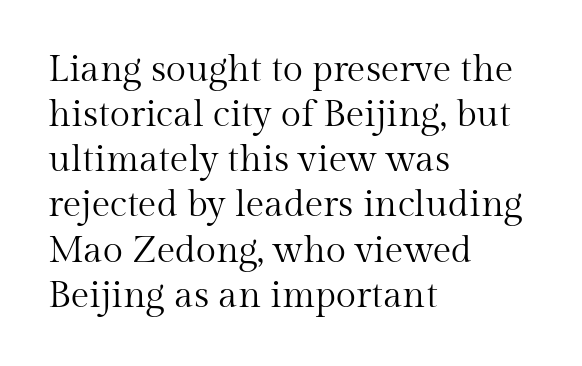
Decoration check: the copy has no underline. Letterform terminals end in serifs throughout the passage. Visually the block forms a straight wall on the left and a jagged coastline on the right. Note the varied advance widths — an 'i' is clearly narrower than an 'm'. Stroke thickness stays within the range of a standard reading face or lighter.
